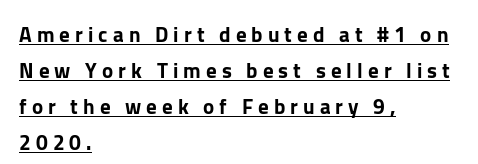
{"italic": "no", "underline": "yes", "align": "left", "line_spacing_ratio": 1.72, "letter_spacing": "wide", "letter_spacing_em": 0.24, "glyph_px": 21}
